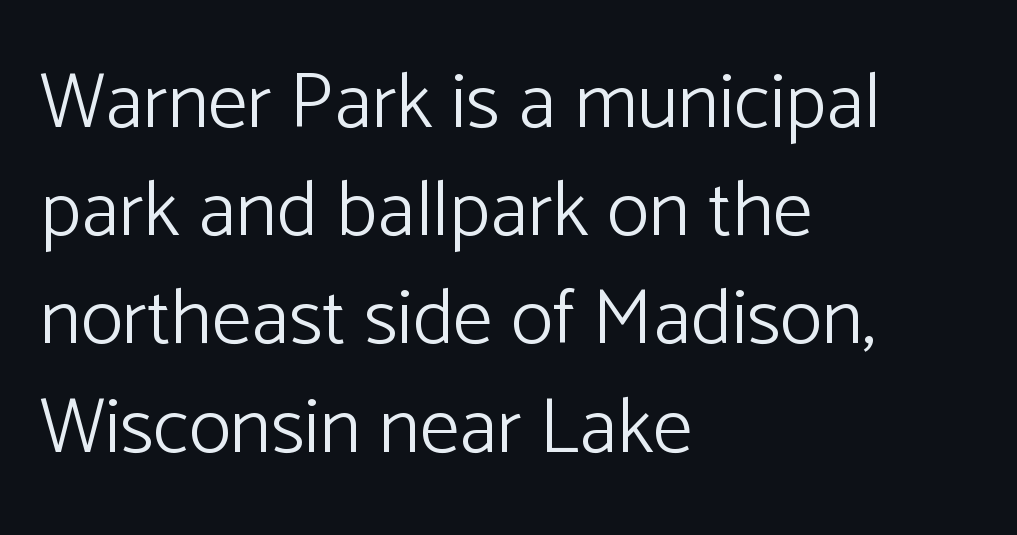
The image shows 79 px light sans-serif type, upright; set left-aligned, normal line spacing (1.37x), normal letter spacing, not underlined; low stroke contrast and a medium x-height.
